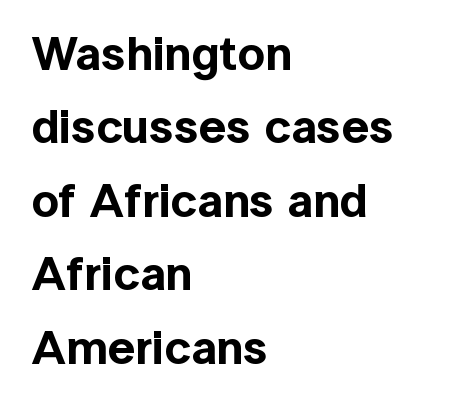
Where is the straight margin? On the left. These lines are composed in type without serifs. One glance says typical: line gaps are just what's usual. Designer's note — italics off, roman on. Each letter keeps its own natural width here, so spacing adapts to shape. A bare baseline throughout the passage.
